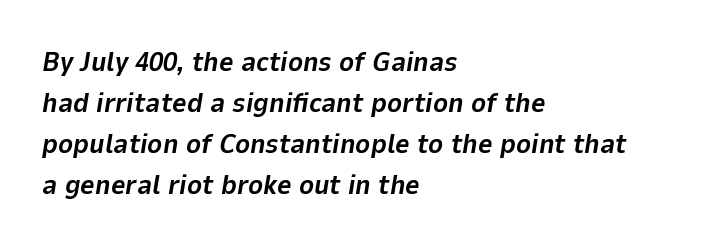
Q: Is the text bold? A: Yes.
Q: Is the text italic (slanted)? A: Yes, it leans right by about 9 degrees.
Q: Is the text underlined? A: No.
Q: How is the paragraph aligned? A: Left-aligned.
Q: Is the spacing between letters normal or unusually wide? A: Normal.
Q: Is the spacing between lines tight, normal or loose? A: Normal.
Q: Width (condensed, normal, or wide)? A: Normal.
Q: Stroke contrast? A: Low.
Q: x-height? A: Medium.
Q: Monospaced? A: No.
